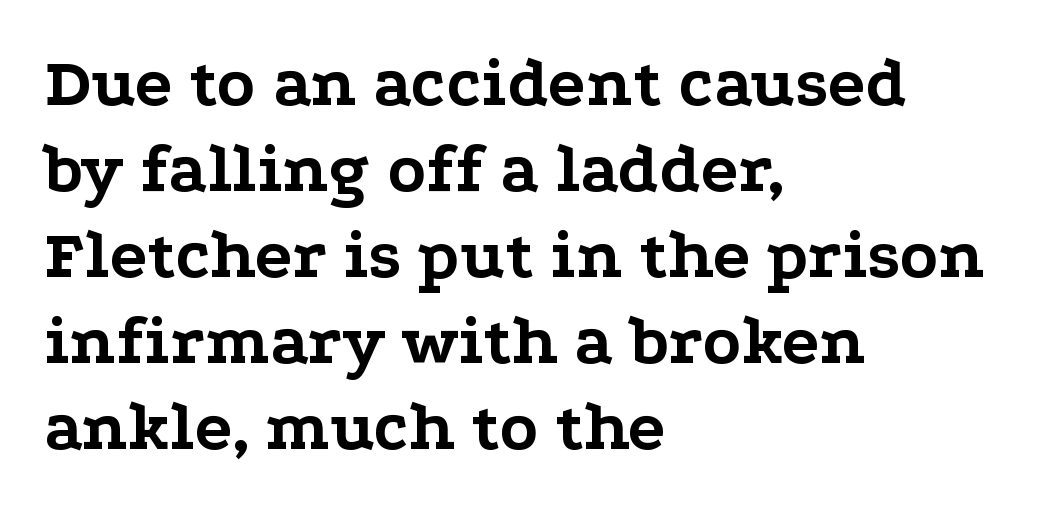
{"serif": "yes", "italic": "no", "bold": "yes", "weight": "bold", "width": "wide", "stroke_contrast": "low", "x_height": "medium", "monospaced": "no", "underline": "no", "align": "left", "line_spacing_ratio": 1.23, "letter_spacing": "normal", "letter_spacing_em": 0.0, "glyph_px": 70}
